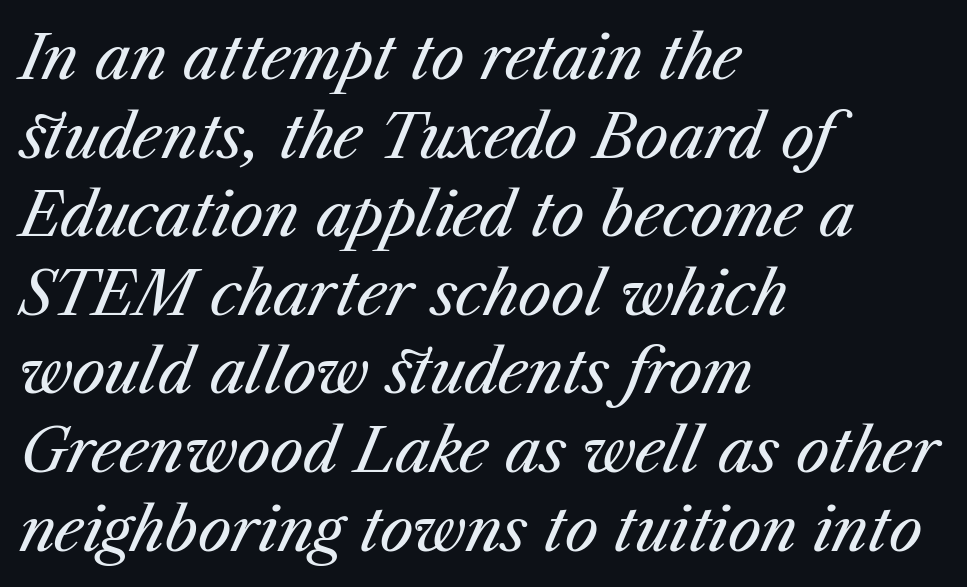
The image shows 60 px regular-weight type, italic (leaning right); set left-aligned, normal line spacing (1.31x), normal letter spacing, not underlined; medium stroke contrast and a medium x-height.
